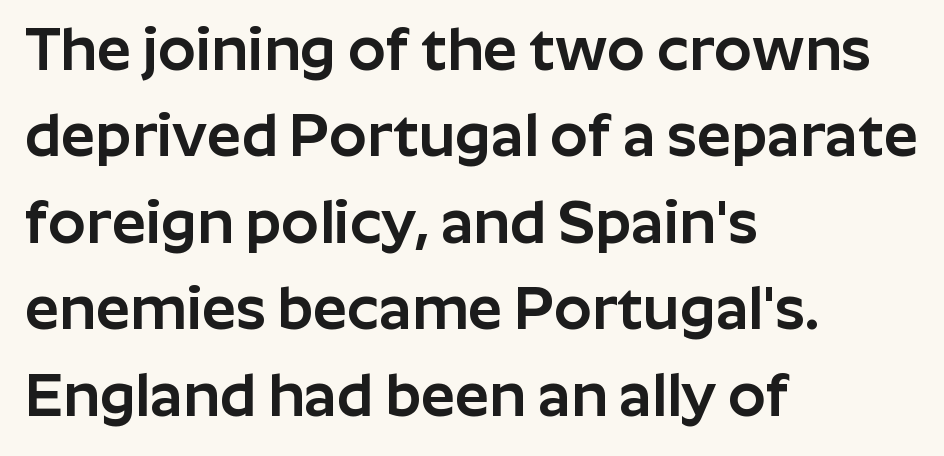
Q: Is the text italic (slanted)? A: No, it is upright.
Q: Is the typeface a serif or a sans-serif typeface? A: Sans-serif.
Q: Is the text underlined? A: No.
Q: How is the paragraph aligned? A: Left-aligned.
Q: Is the spacing between letters normal or unusually wide? A: Normal.
Q: Is the spacing between lines tight, normal or loose? A: Normal.
Q: Width (condensed, normal, or wide)? A: Normal.
Q: Stroke contrast? A: Low.
Q: x-height? A: Medium.
Q: Monospaced? A: No.
